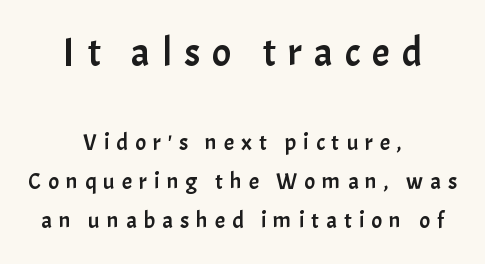
The image shows 40 px sans-serif type, upright; set centered, normal line spacing (1.7x), unusually wide letter spacing (+0.3 em), not underlined; the first (top) block is 1.74x larger; low stroke contrast and a medium x-height.
